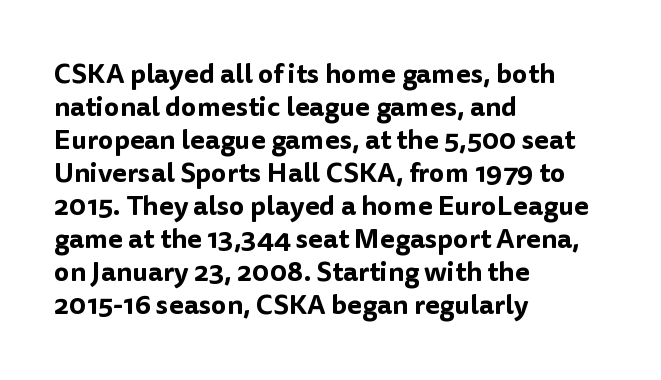
Q: Is the text italic (slanted)? A: No, it is upright.
Q: Is the text underlined? A: No.
Q: How is the paragraph aligned? A: Left-aligned.
Q: Is the spacing between letters normal or unusually wide? A: Normal.
